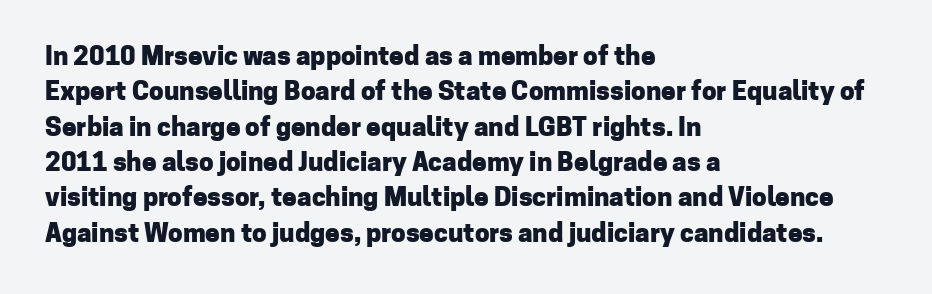
Normally led — the rows are evenly, conventionally spaced. A roman cut, with each character standing at attention. The gaps between neighbouring characters are ordinary and unremarkable. The words here are not underlined. Left-aligned paragraph, ragged on the right. The typesetting leans heavy: a genuine bold.
